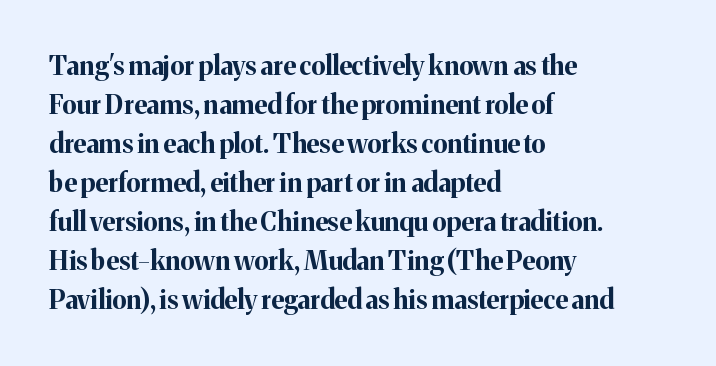
Q: Is the text bold? A: Yes.
Q: Is the text italic (slanted)? A: No, it is upright.
Q: Is the text underlined? A: No.
Q: How is the paragraph aligned? A: Left-aligned.
Q: Is the spacing between letters normal or unusually wide? A: Normal.
Q: Is the spacing between lines tight, normal or loose? A: Normal.
